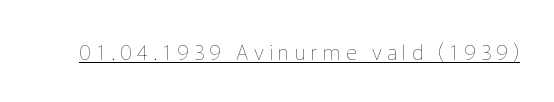
Q: Is the text bold? A: No.
Q: Is the text italic (slanted)? A: No, it is upright.
Q: Is the text underlined? A: Yes.
Q: Is the spacing between letters normal or unusually wide? A: Unusually wide.
